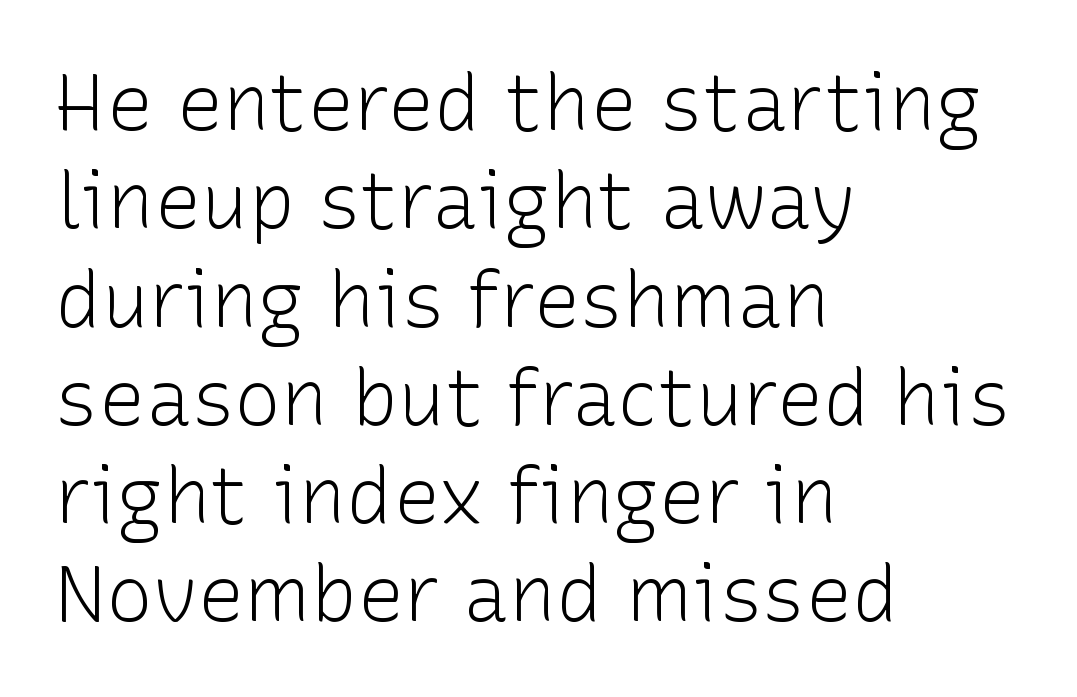
Q: Is the text bold? A: No.
Q: Is the text italic (slanted)? A: No, it is upright.
Q: Is the typeface a serif or a sans-serif typeface? A: Sans-serif.
Q: Is the text underlined? A: No.
Q: How is the paragraph aligned? A: Left-aligned.
Q: Is the spacing between letters normal or unusually wide? A: Normal.
Q: Is the spacing between lines tight, normal or loose? A: Normal.
Q: Width (condensed, normal, or wide)? A: Normal.
Q: Stroke contrast? A: Low.
Q: x-height? A: Medium.
Q: Monospaced? A: No.
